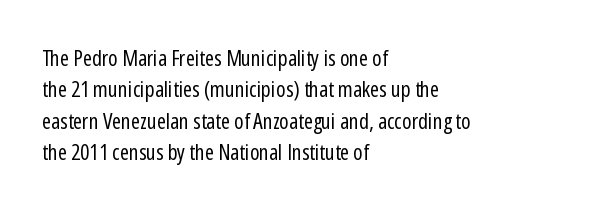
The line-height multiplier appears to be the usual default. The ragged edge is on the right, which tells us the setting is flush left. A typesetter would mark this as roman, not italic. This sample uses plain, unmodified letter spacing. No letter is thick-stroked: the sample isn't bold.
